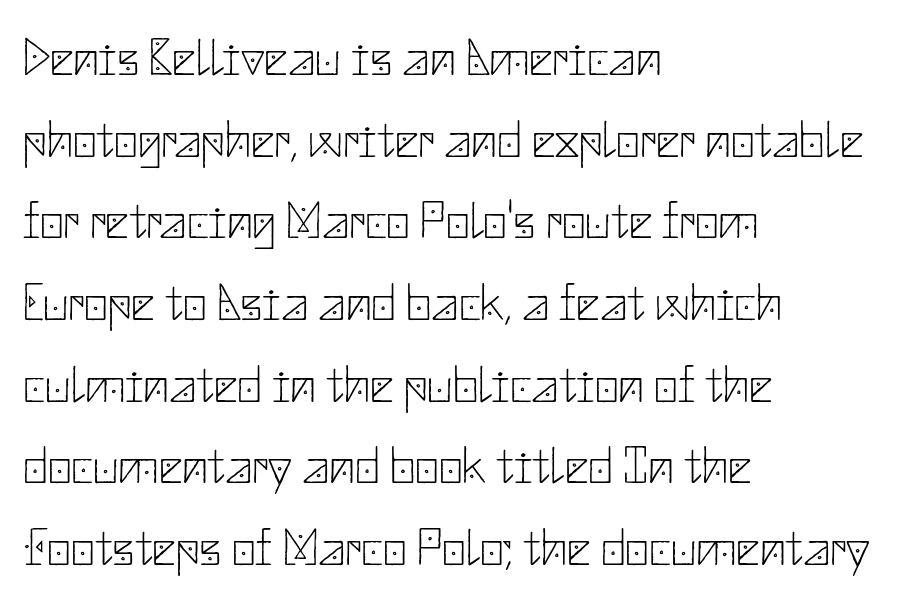
{"serif": "no", "italic": "no", "bold": "no", "weight": "thin", "width": "normal", "stroke_contrast": "low", "x_height": "small", "underline": "no", "align": "left", "line_spacing": "normal", "line_spacing_ratio": 1.57, "letter_spacing": "normal", "letter_spacing_em": 0.0, "glyph_px": 52}
